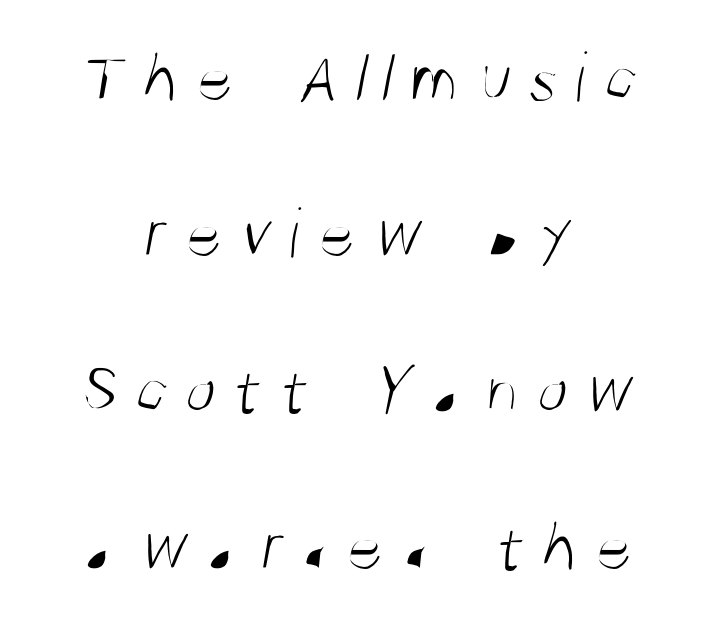
The image shows 72 px light, condensed sans-serif type; set centered, loose line spacing (2.17x), unusually wide letter spacing (+0.22 em), not underlined; medium stroke contrast and a large x-height.
